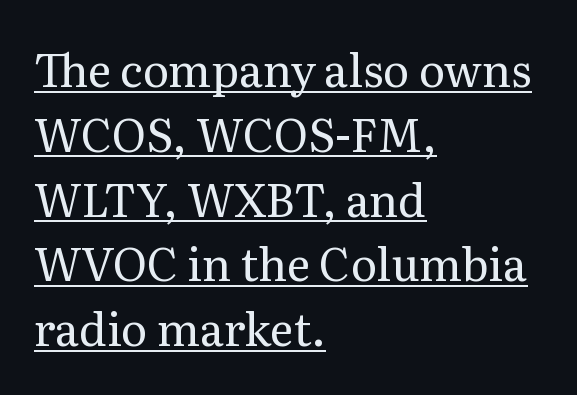
{"serif": "yes", "italic": "no", "bold": "no", "weight": "regular", "width": "normal", "stroke_contrast": "medium", "x_height": "medium", "monospaced": "no", "underline": "yes", "align": "left", "line_spacing": "normal", "line_spacing_ratio": 1.44, "letter_spacing": "normal", "letter_spacing_em": 0.0, "glyph_px": 45}
